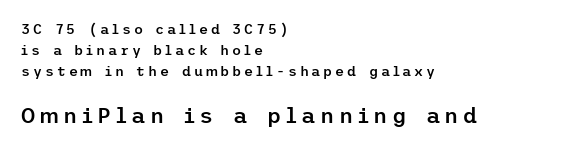
The image shows 22 px text type, upright; set left-aligned, normal line spacing (1.5x), unusually wide letter spacing (+0.2 em), not underlined; the second (bottom) block is 1.57x larger.
